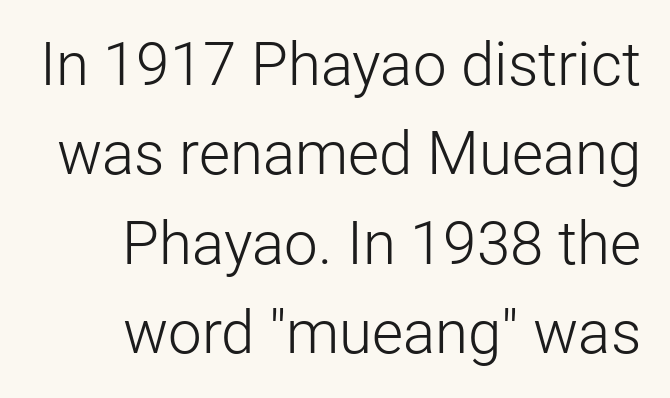
{"serif": "no", "italic": "no", "bold": "no", "weight": "light", "width": "normal", "stroke_contrast": "low", "x_height": "medium", "monospaced": "no", "underline": "no", "align": "right", "line_spacing": "normal", "line_spacing_ratio": 1.49, "letter_spacing": "normal", "letter_spacing_em": 0.0, "glyph_px": 60}
